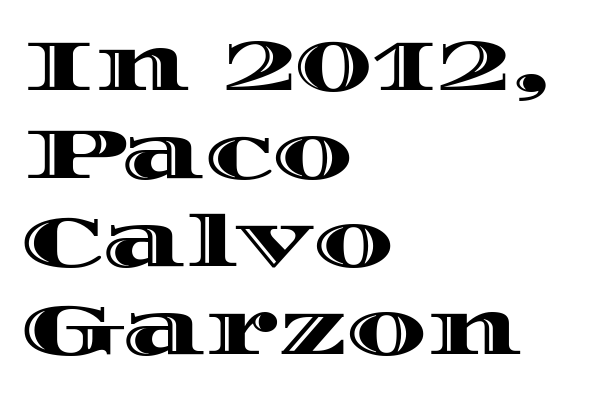
{"italic": "no", "width": "wide", "x_height": "large", "monospaced": "no", "underline": "no", "align": "left", "line_spacing_ratio": 1.22, "letter_spacing": "normal", "letter_spacing_em": 0.0, "glyph_px": 72}
